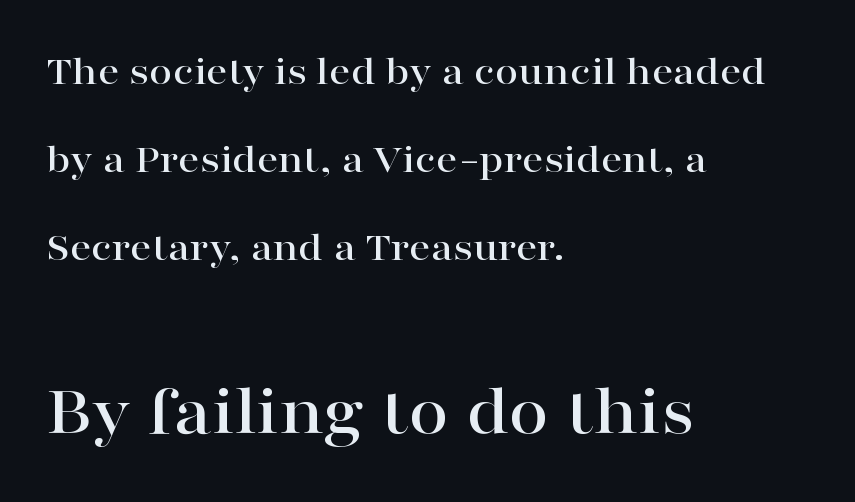
The image shows 73 px wide serif type, upright; set left-aligned, loose line spacing (2.09x), normal letter spacing, not underlined; the second (bottom) block is 1.74x larger; high stroke contrast and a medium x-height.
